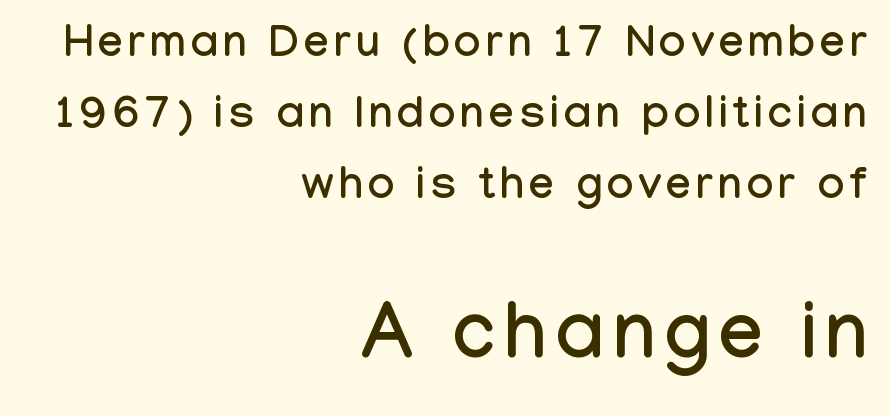
The image shows 79 px condensed sans-serif type, upright; set right-aligned, normal line spacing (1.58x), not underlined; the second (bottom) block is 1.76x larger; low stroke contrast and a medium x-height.
